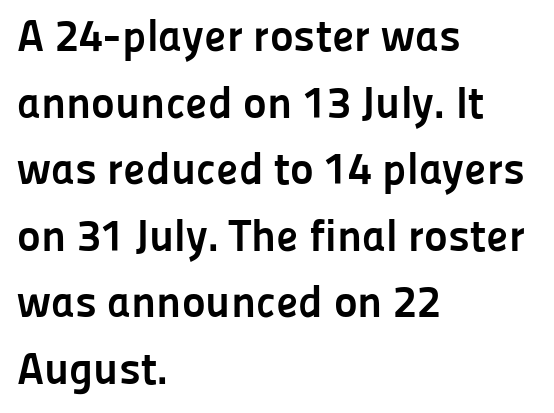
The image shows 45 px semibold sans-serif type, upright; set left-aligned, normal line spacing (1.48x), normal letter spacing, not underlined; low stroke contrast and a medium x-height.
